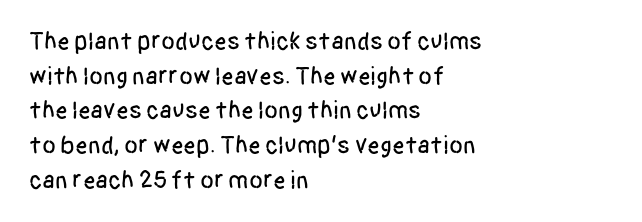
{"italic": "no", "underline": "no", "align": "left", "line_spacing": "normal", "line_spacing_ratio": 1.39, "letter_spacing": "normal", "letter_spacing_em": 0.0, "glyph_px": 25}
